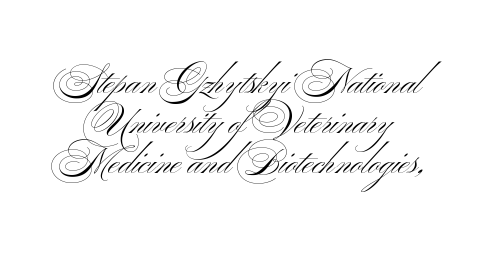
No heavy texture on the line: the type isn't bold. Decoration check: the copy has no underline. Does the leading feel generous? Not at all — it's pinched. The gaps between neighbouring characters are ordinary and unremarkable. Unlike a traditional serif, this face leaves its strokes unadorned.
